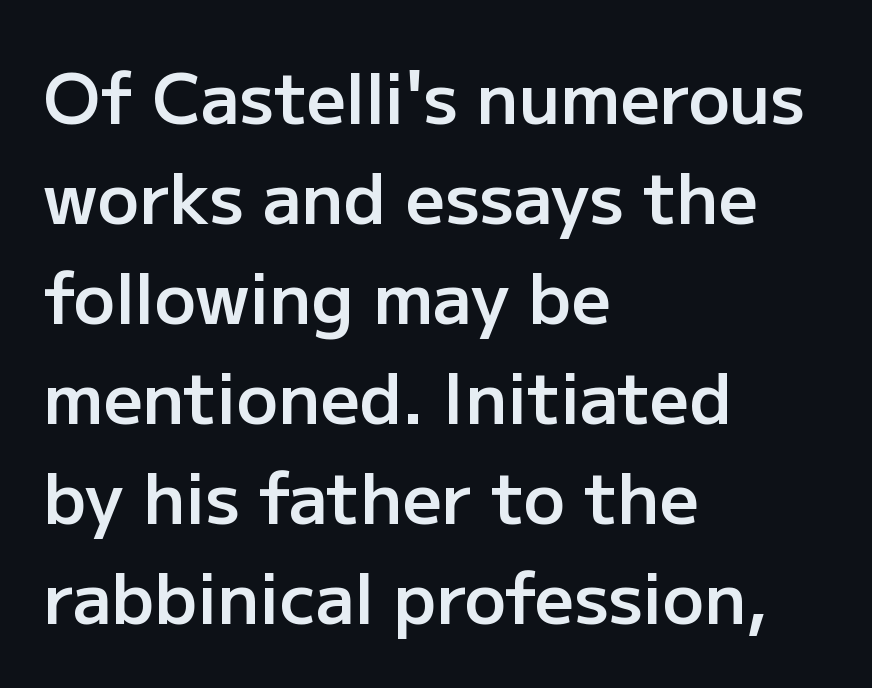
There is no visible air inserted between adjacent glyphs. The area under the type is left untouched. Do the characters align in a grid? No, the font is proportional. The text block is weighted toward the left margin, trailing off unevenly rightward. A sans-serif font was chosen for this passage.
